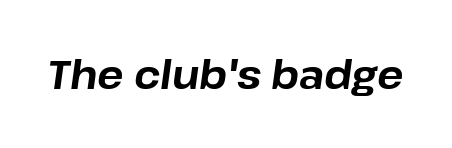
Tracking here is standard; glyphs follow each other at the usual distance. Descenders hang freely into open space. The whole block is typeset with a tilt. Varying glyph widths throughout — classic text-font behaviour. Bold? Absolutely — the strokes are thick and heavy.
